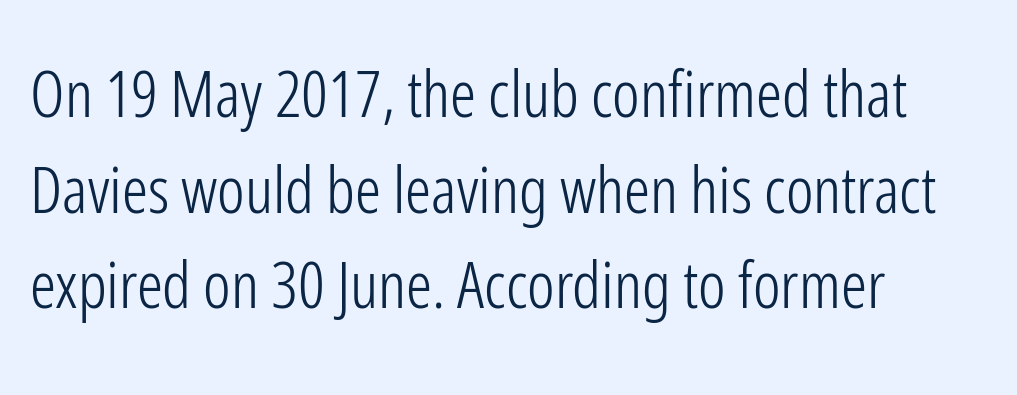
The image shows 65 px light, condensed sans-serif type, upright; set left-aligned, normal line spacing (1.47x), normal letter spacing, not underlined; low stroke contrast and a medium x-height.
